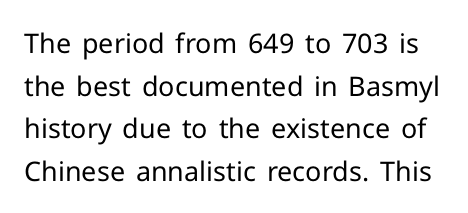
The image shows 27 px text type, upright; set normal line spacing (1.58x), normal letter spacing, not underlined.
